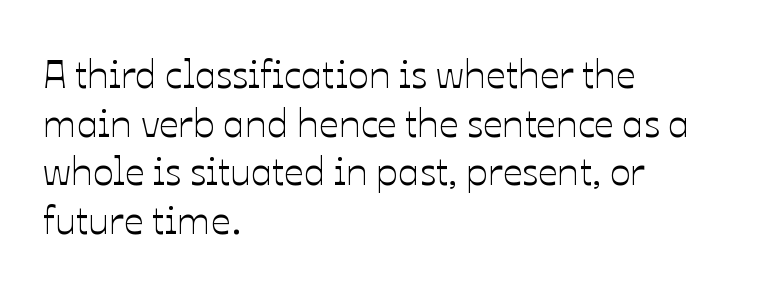
{"italic": "no", "width": "normal", "stroke_contrast": "low", "x_height": "medium", "monospaced": "no", "underline": "no", "align": "left", "line_spacing": "normal", "line_spacing_ratio": 1.25, "letter_spacing": "normal", "letter_spacing_em": 0.0, "glyph_px": 39}
